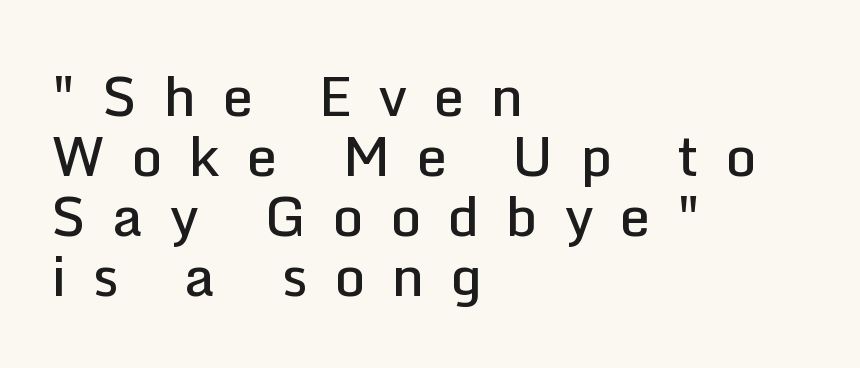
{"serif": "no", "italic": "no", "bold": "semi", "weight": "semibold", "width": "normal", "stroke_contrast": "low", "x_height": "medium", "monospaced": "no", "underline": "no", "align": "left", "line_spacing": "tight", "line_spacing_ratio": 1.09, "letter_spacing": "wide", "letter_spacing_em": 0.47, "glyph_px": 55}
